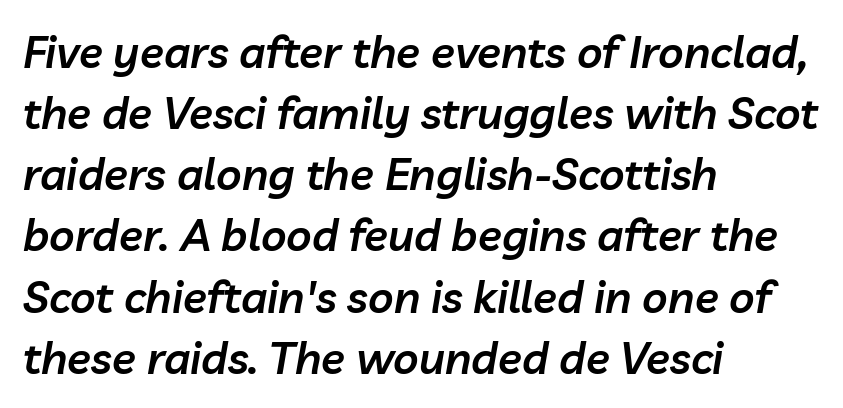
Q: Is the text bold? A: Semi-bold.
Q: Is the text italic (slanted)? A: Yes, it leans right by about 10 degrees.
Q: Is the text underlined? A: No.
Q: How is the paragraph aligned? A: Left-aligned.
Q: Is the spacing between letters normal or unusually wide? A: Normal.
Q: Is the spacing between lines tight, normal or loose? A: Normal.
Q: Width (condensed, normal, or wide)? A: Normal.
Q: Stroke contrast? A: Low.
Q: x-height? A: Medium.
Q: Monospaced? A: No.
